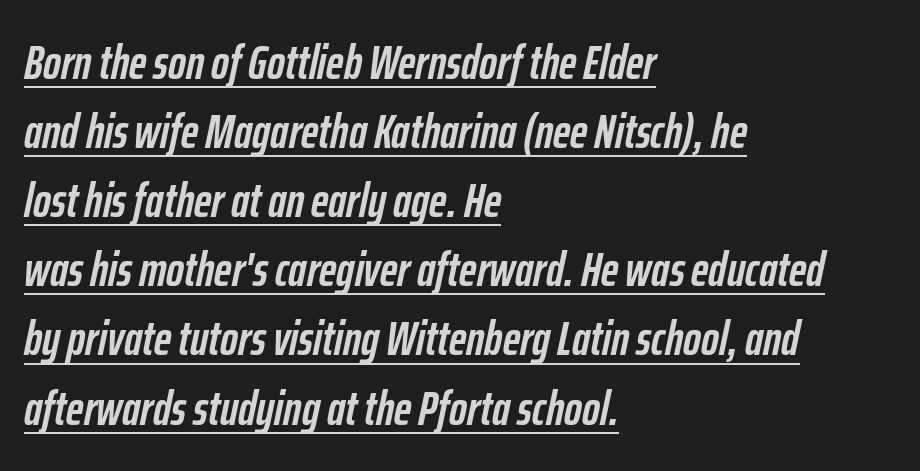
{"italic": "yes", "lean": "right", "slant_degrees": 12, "bold": "yes", "weight": "semibold", "width": "condensed", "stroke_contrast": "low", "x_height": "medium", "monospaced": "no", "underline": "yes", "align": "left", "line_spacing": "normal", "line_spacing_ratio": 1.44, "letter_spacing": "normal", "letter_spacing_em": 0.0, "glyph_px": 48}
